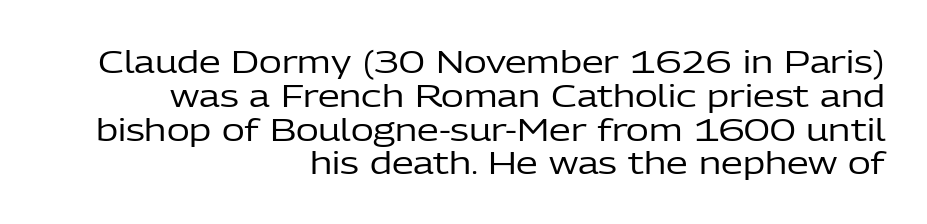
{"serif": "no", "italic": "no", "bold": "no", "weight": "regular", "width": "normal", "stroke_contrast": "low", "x_height": "medium", "monospaced": "no", "underline": "no", "align": "right", "line_spacing": "tight", "line_spacing_ratio": 1.09, "letter_spacing": "normal", "letter_spacing_em": 0.0, "glyph_px": 31}
